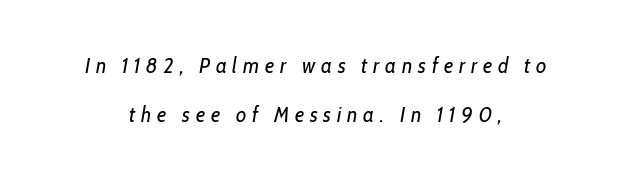
Q: Is the text bold? A: No.
Q: Is the text italic (slanted)? A: Yes, it leans right by about 10 degrees.
Q: Is the text underlined? A: No.
Q: How is the paragraph aligned? A: Centered.
Q: Is the spacing between letters normal or unusually wide? A: Unusually wide.
Q: Is the spacing between lines tight, normal or loose? A: Loose.
